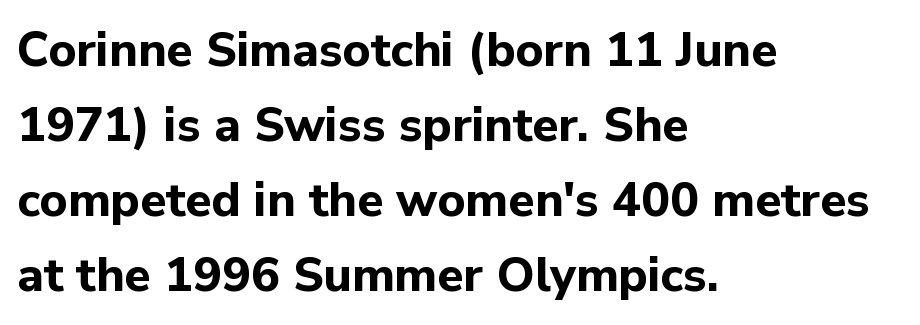
{"serif": "no", "italic": "no", "bold": "yes", "weight": "bold", "width": "normal", "stroke_contrast": "low", "x_height": "medium", "monospaced": "no", "underline": "no", "align": "left", "line_spacing": "normal", "line_spacing_ratio": 1.56, "letter_spacing": "normal", "letter_spacing_em": 0.0, "glyph_px": 48}
